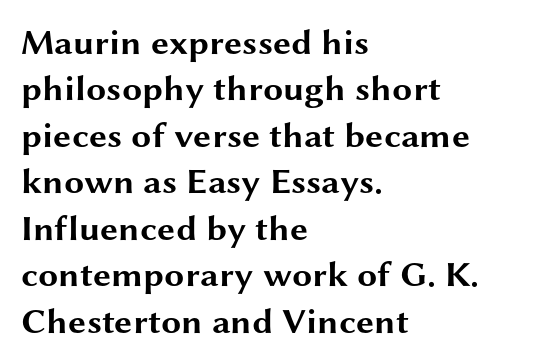
Q: Is the text bold? A: Yes.
Q: Is the text italic (slanted)? A: No, it is upright.
Q: Is the typeface a serif or a sans-serif typeface? A: Sans-serif.
Q: Is the text underlined? A: No.
Q: How is the paragraph aligned? A: Left-aligned.
Q: Is the spacing between letters normal or unusually wide? A: Normal.
Q: Is the spacing between lines tight, normal or loose? A: Normal.
Q: Width (condensed, normal, or wide)? A: Wide.
Q: Stroke contrast? A: Medium.
Q: x-height? A: Medium.
Q: Monospaced? A: No.
